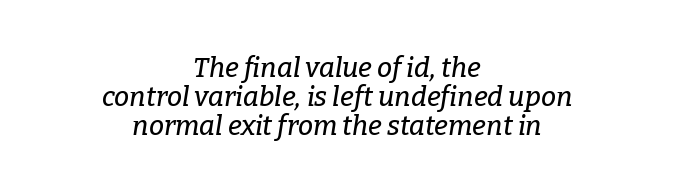
{"italic": "yes", "lean": "right", "slant_degrees": 9, "underline": "no", "align": "center", "line_spacing": "tight", "line_spacing_ratio": 1.08, "letter_spacing": "normal", "letter_spacing_em": 0.0, "glyph_px": 27}
